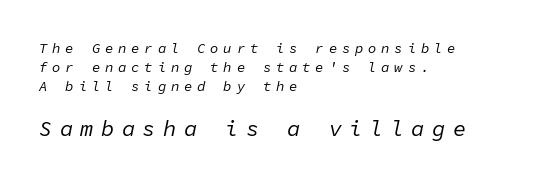
{"italic": "yes", "lean": "right", "slant_degrees": 11, "bold": "no", "underline": "no", "align": "left", "line_spacing": "normal", "line_spacing_ratio": 1.36, "letter_spacing": "wide", "letter_spacing_em": 0.34, "larger_block": "second", "size_ratio": 1.57, "glyph_px": 22}
